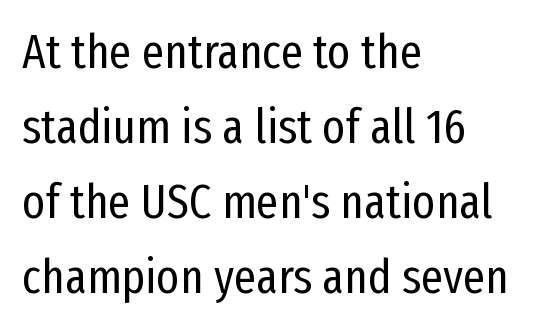
The image shows 49 px regular-weight, condensed sans-serif type, upright; set left-aligned, normal line spacing (1.53x), normal letter spacing, not underlined; low stroke contrast and a medium x-height.
